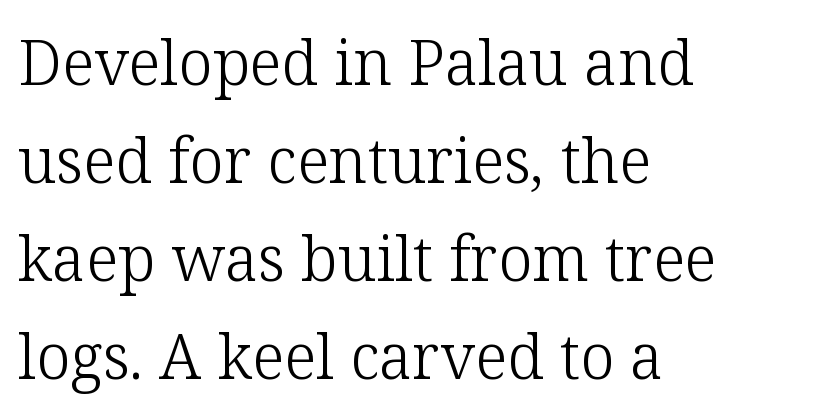
Q: Is the text bold? A: No.
Q: Is the text italic (slanted)? A: No, it is upright.
Q: Is the typeface a serif or a sans-serif typeface? A: Serif.
Q: Is the text underlined? A: No.
Q: How is the paragraph aligned? A: Left-aligned.
Q: Is the spacing between letters normal or unusually wide? A: Normal.
Q: Is the spacing between lines tight, normal or loose? A: Normal.
Q: Width (condensed, normal, or wide)? A: Normal.
Q: Stroke contrast? A: Low.
Q: x-height? A: Medium.
Q: Monospaced? A: No.
